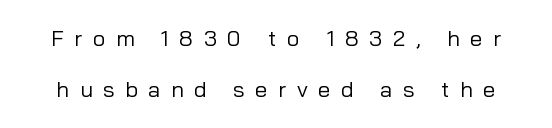
Q: Is the text bold? A: No.
Q: Is the text italic (slanted)? A: No, it is upright.
Q: Is the text underlined? A: No.
Q: Is the spacing between letters normal or unusually wide? A: Unusually wide.
Q: Is the spacing between lines tight, normal or loose? A: Loose.
